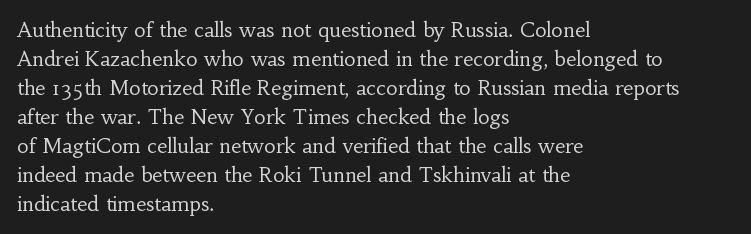
Beneath every word, the page is bare. Stems here are at most as thick as an everyday book face. When letters stand straight like this, we call the style roman or upright. This rendering leaves character spacing at its baseline value. The rendering uses a moderate line-height, typical for paragraphs.
